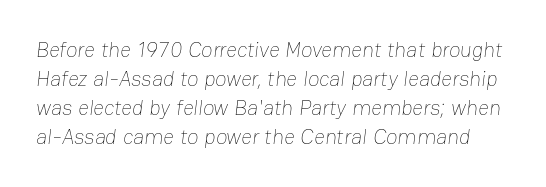
The image shows 21 px text type; set normal line spacing (1.38x), normal letter spacing, not underlined.
